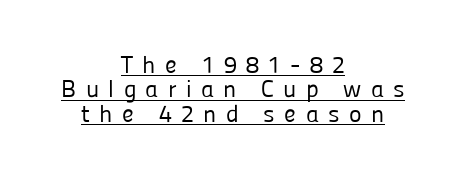
The image shows 24 px text type, upright; set centered, tight line spacing (1.02x), unusually wide letter spacing (+0.39 em), underlined.
